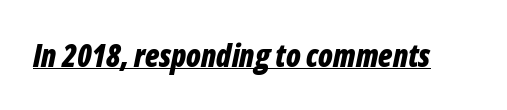
The image shows 31 px bold, condensed type, italic (leaning right); set normal letter spacing, underlined; low stroke contrast and a medium x-height.
